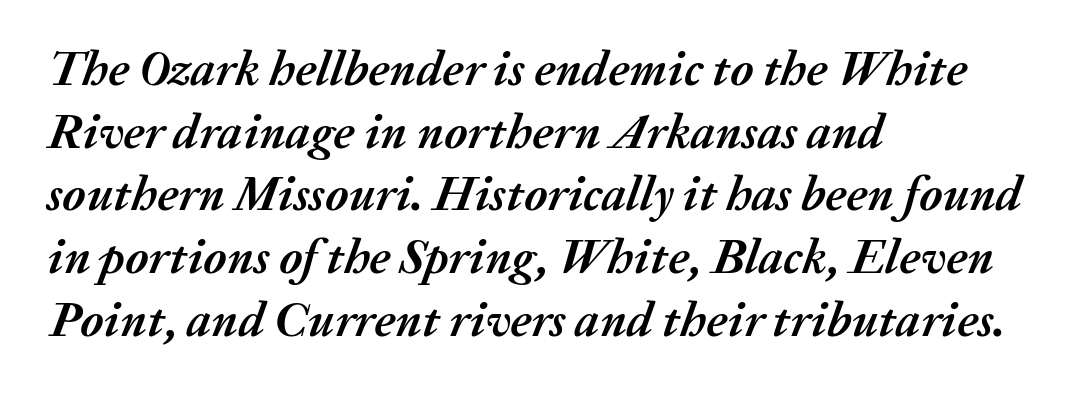
{"italic": "yes", "lean": "right", "slant_degrees": 20, "bold": "yes", "weight": "semibold", "width": "normal", "stroke_contrast": "medium", "x_height": "medium", "monospaced": "no", "underline": "no", "align": "left", "line_spacing": "normal", "line_spacing_ratio": 1.28, "letter_spacing": "normal", "letter_spacing_em": 0.0, "glyph_px": 49}
